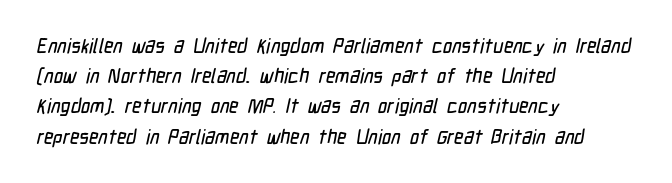
The image shows 20 px text type; set left-aligned, normal line spacing (1.51x), normal letter spacing, not underlined.
